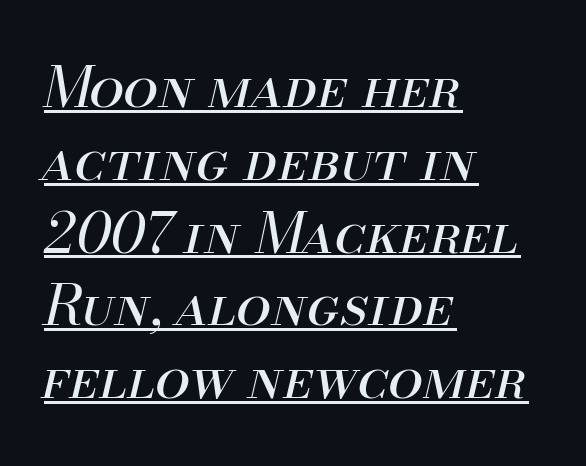
The image shows 56 px regular-weight type, italic (leaning right); set left-aligned, normal line spacing (1.3x), normal letter spacing, underlined; medium stroke contrast and a small x-height.
